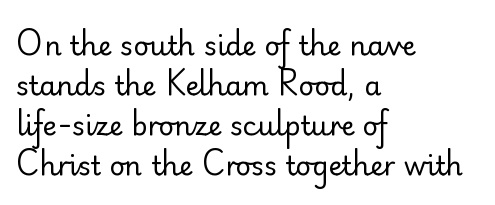
{"italic": "no", "bold": "no", "underline": "no", "align": "left", "line_spacing": "normal", "line_spacing_ratio": 1.48, "letter_spacing": "normal", "letter_spacing_em": 0.0, "glyph_px": 27}
